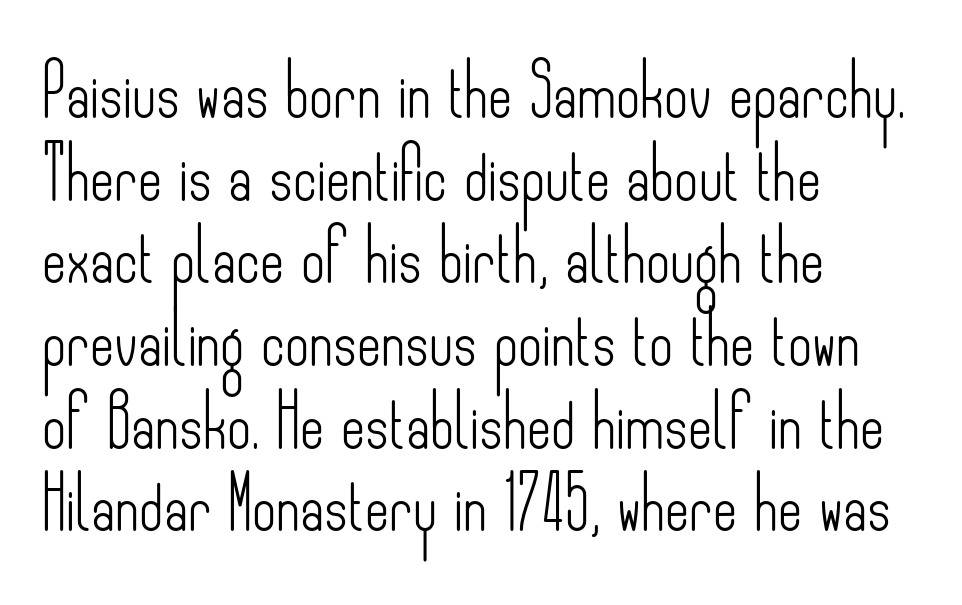
Typeset ragged right — the left edge is the straight one. The foot of each line stays bare and open. Words appear dense and cohesive because spacing is normal. Here the designer chose a conventional face with non-uniform glyph widths.
